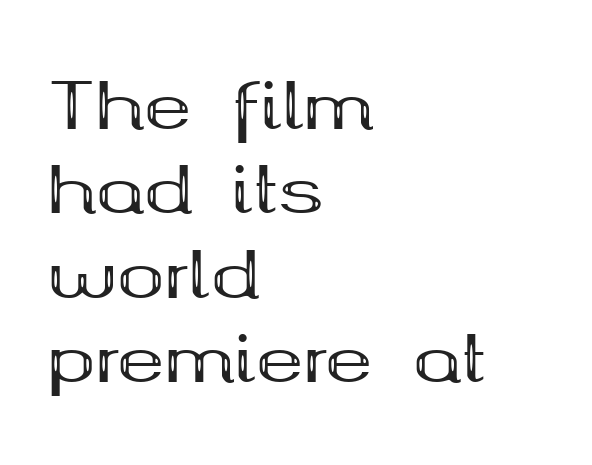
The image shows 64 px bold, wide serif type, upright; set left-aligned, normal line spacing (1.32x), normal letter spacing, not underlined; medium stroke contrast and a medium x-height.
